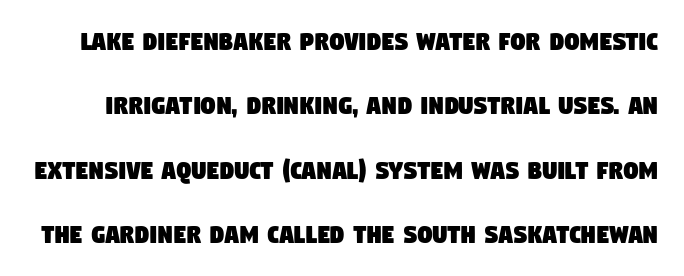
No word sits above an underline. The letters advance in unequal steps, a hallmark of proportional type. The horizontal fit of the characters is conventional and even. Whoever set this chose breathing room over compactness in the vertical rhythm. This is sans-serif lettering, the kind often seen on screens and signage.
